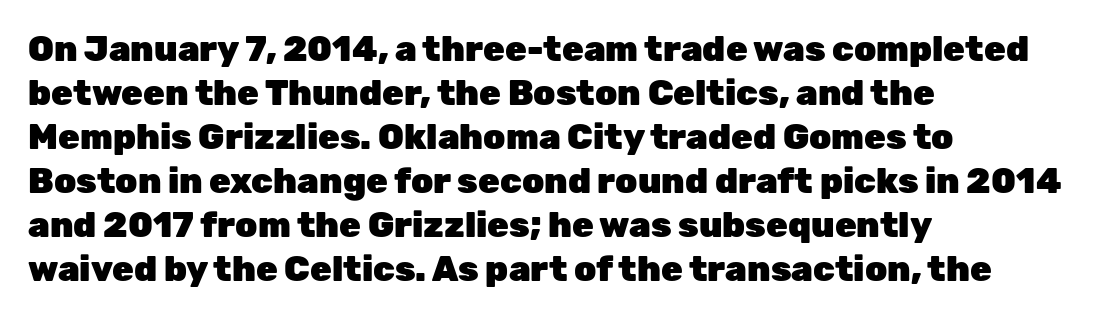
The image shows 35 px heavy sans-serif type, upright; set left-aligned, normal line spacing (1.26x), normal letter spacing, not underlined; low stroke contrast and a medium x-height.
